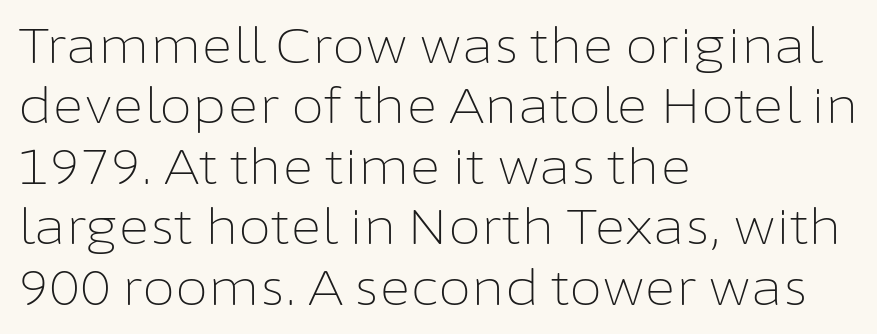
Each letter's strokes conclude bluntly, with no projecting serifs. Does extra space separate the letters? No, they use regular spacing. Bare-footed words on every line. Looks like regular typesetting: each glyph gets only the width it needs. All the whitespace from short lines collects on the right.
